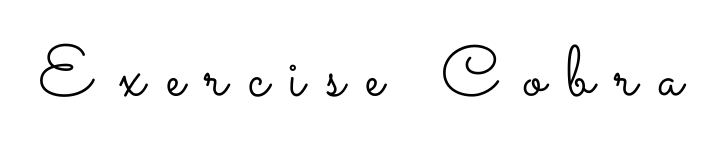
The image shows 71 px light, wide type; set unusually wide letter spacing (+0.3 em), not underlined; low stroke contrast and a small x-height.
